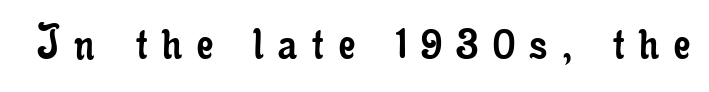
The image shows 53 px regular-weight, condensed serif type, upright; set unusually wide letter spacing (+0.28 em), not underlined; low stroke contrast and a small x-height.
